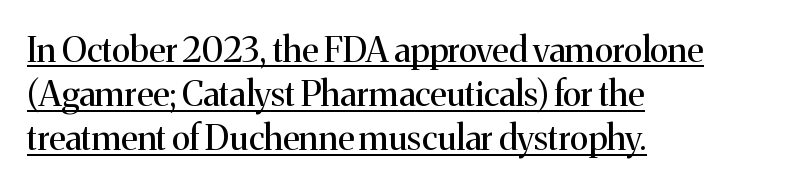
Inter-character spacing is left at the font's built-in metrics. Italic? Not at all — the glyphs are vertical. Think of a printed novel: that variable character pitch is what you see here. Somebody hit Ctrl+U on this one — the words are underlined. A light-to-regular cut is what we see here.
